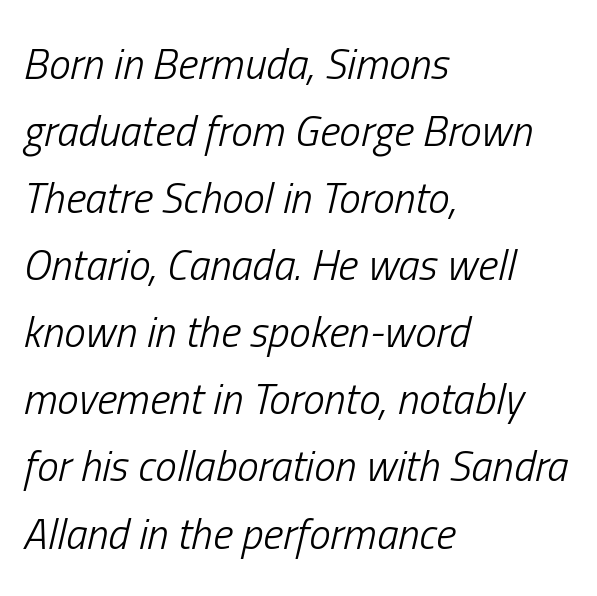
{"italic": "yes", "lean": "right", "slant_degrees": 13, "bold": "no", "weight": "light", "width": "condensed", "stroke_contrast": "low", "x_height": "medium", "monospaced": "no", "underline": "no", "align": "left", "line_spacing": "normal", "line_spacing_ratio": 1.56, "letter_spacing": "normal", "letter_spacing_em": 0.0, "glyph_px": 43}
